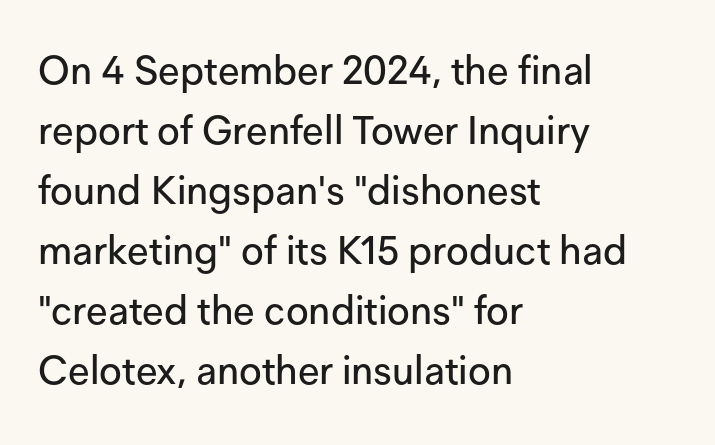
The image shows 39 px sans-serif type, upright; set left-aligned, normal line spacing (1.54x), normal letter spacing, not underlined; low stroke contrast and a medium x-height.
